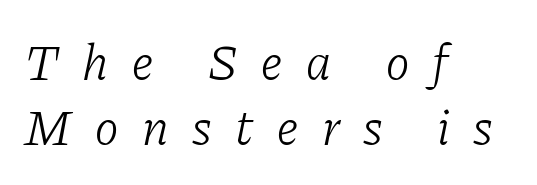
Q: Is the text bold? A: No.
Q: Is the text italic (slanted)? A: Yes, it leans right by about 11 degrees.
Q: Is the typeface a serif or a sans-serif typeface? A: Serif.
Q: Is the text underlined? A: No.
Q: How is the paragraph aligned? A: Left-aligned.
Q: Is the spacing between letters normal or unusually wide? A: Unusually wide.
Q: Is the spacing between lines tight, normal or loose? A: Normal.
Q: Width (condensed, normal, or wide)? A: Normal.
Q: Stroke contrast? A: Low.
Q: x-height? A: Medium.
Q: Monospaced? A: No.
